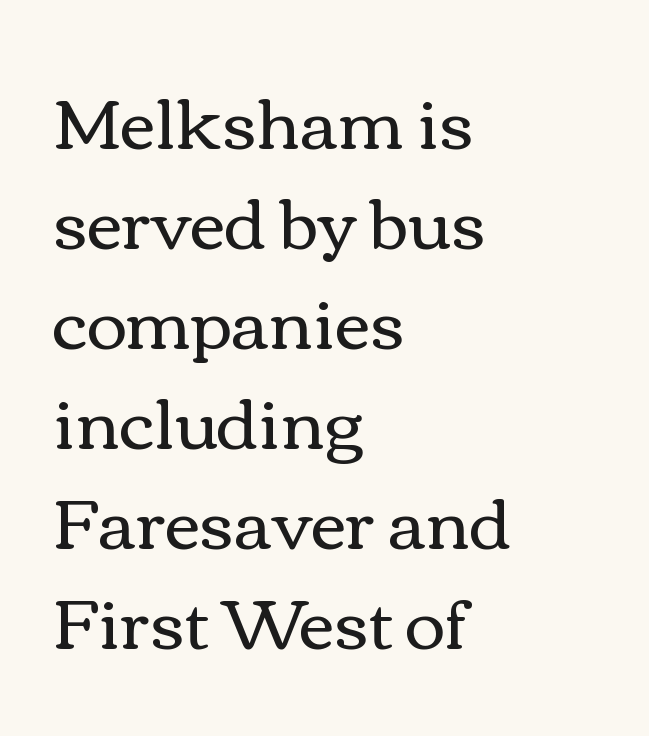
Q: Is the text bold? A: No.
Q: Is the text italic (slanted)? A: No, it is upright.
Q: Is the text underlined? A: No.
Q: How is the paragraph aligned? A: Left-aligned.
Q: Is the spacing between letters normal or unusually wide? A: Normal.
Q: Is the spacing between lines tight, normal or loose? A: Normal.
Q: Width (condensed, normal, or wide)? A: Wide.
Q: Stroke contrast? A: Medium.
Q: x-height? A: Medium.
Q: Monospaced? A: No.
